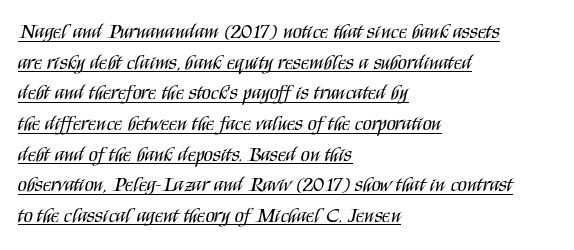
Nothing unusual about the tracking: characters are spaced as the font intends. A normal amount of white space separates one row of letters from the next. No heavy texture on the line: the type isn't bold.
